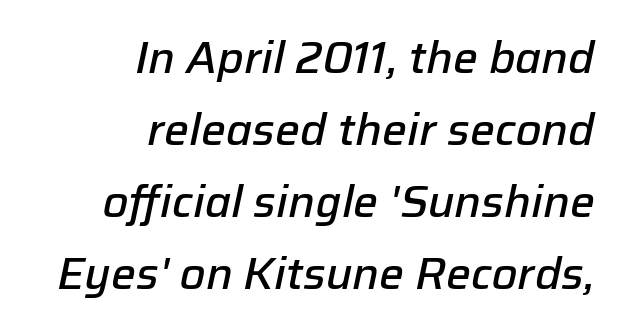
The image shows 44 px semibold type, italic (leaning right); set right-aligned, normal line spacing (1.64x), normal letter spacing, not underlined; low stroke contrast and a medium x-height.
